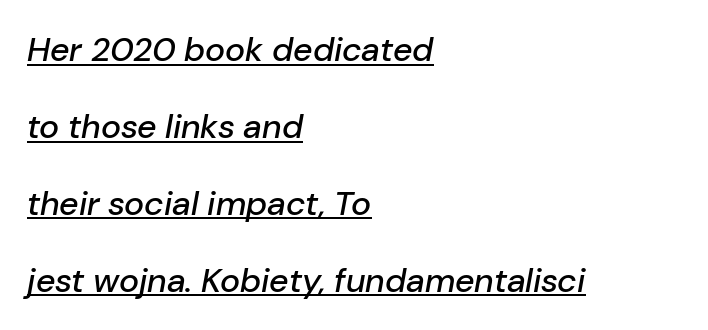
Compared with ordinary roman type, these characters are visibly tilted. Spacing between characters is what you'd get straight out of the box. Each line starts at the same left margin while the right side varies. Underline: present. This sample has the flowing, uneven cadence of proportional lettering. Honestly, the rows look like they've been pulled way apart.
